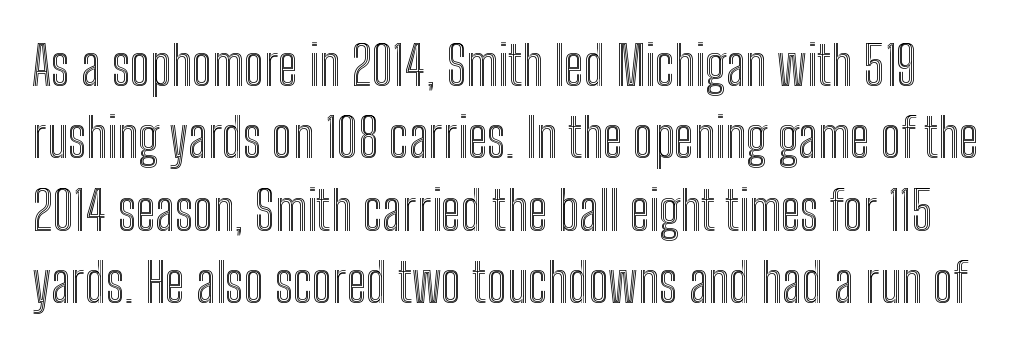
Looks like regular typesetting: each glyph gets only the width it needs. Horizontal bands of white between lines are of average thickness. The letterforms sit shoulder to shoulder at normal distance. Upright lettering throughout. Each row of text sits above clean, open space.
